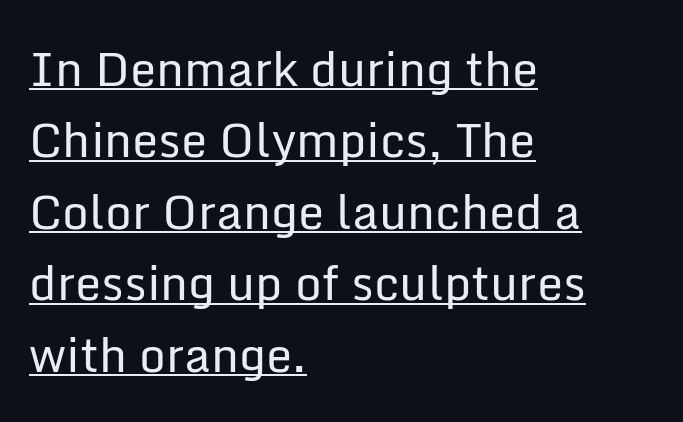
{"serif": "no", "italic": "no", "bold": "no", "weight": "regular", "width": "normal", "stroke_contrast": "low", "x_height": "medium", "monospaced": "no", "underline": "yes", "align": "left", "line_spacing": "normal", "line_spacing_ratio": 1.52, "letter_spacing": "normal", "letter_spacing_em": 0.0, "glyph_px": 47}
